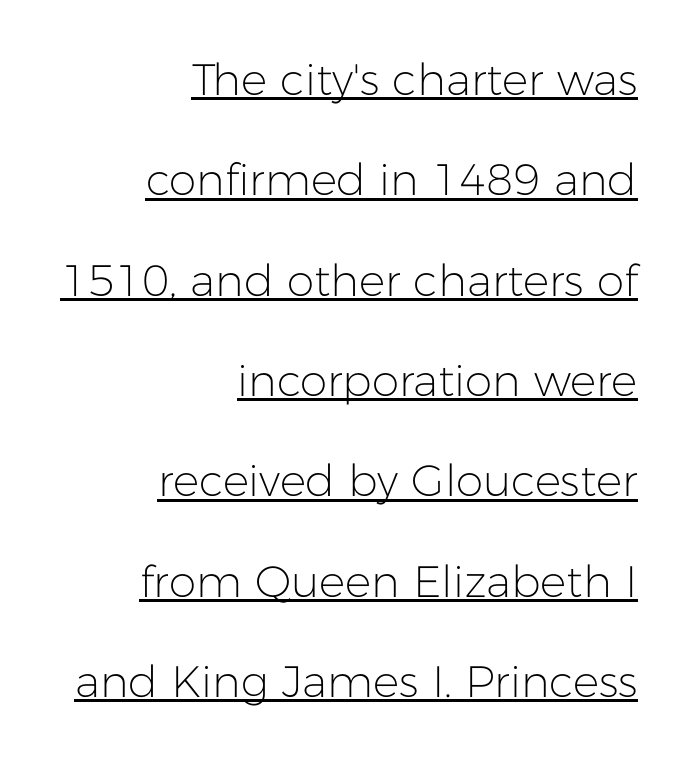
The image shows 44 px light sans-serif type, upright; set right-aligned, loose line spacing (2.28x), normal letter spacing, underlined; low stroke contrast and a medium x-height.
